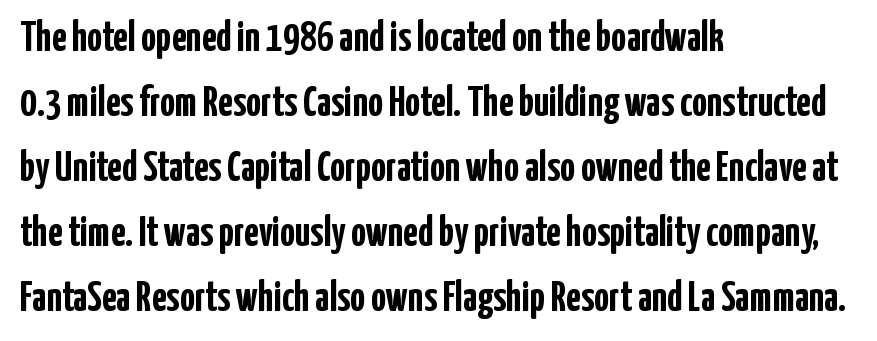
The image shows 42 px semibold, condensed sans-serif type, upright; set left-aligned, normal line spacing (1.55x), normal letter spacing, not underlined; low stroke contrast and a medium x-height.
